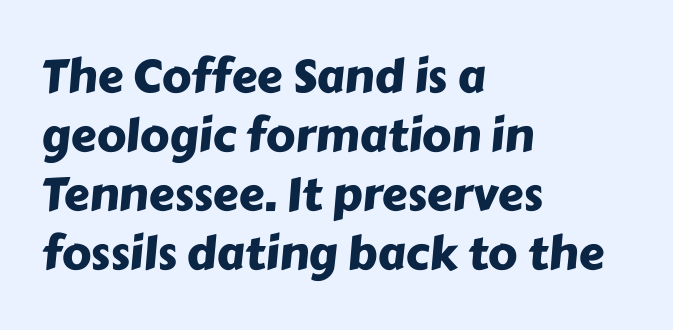
{"serif": "no", "width": "normal", "stroke_contrast": "low", "x_height": "medium", "monospaced": "no", "underline": "no", "align": "left", "line_spacing": "normal", "line_spacing_ratio": 1.28, "letter_spacing": "normal", "letter_spacing_em": 0.0, "glyph_px": 46}
